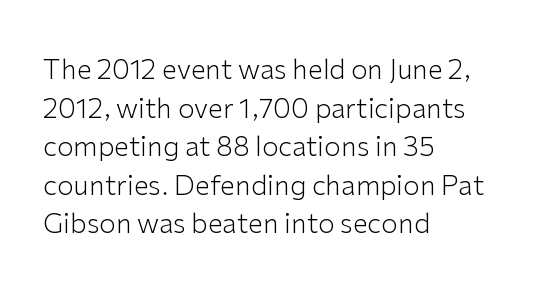
{"italic": "no", "bold": "no", "underline": "no", "align": "left", "line_spacing": "normal", "line_spacing_ratio": 1.43, "letter_spacing": "normal", "letter_spacing_em": 0.0, "glyph_px": 27}
